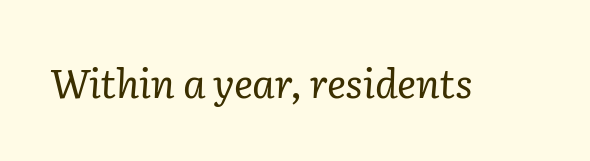
Q: Is the text bold? A: No.
Q: Is the text italic (slanted)? A: Yes, it leans right by about 2 degrees.
Q: Is the typeface a serif or a sans-serif typeface? A: Serif.
Q: Is the text underlined? A: No.
Q: Is the spacing between letters normal or unusually wide? A: Normal.
Q: Width (condensed, normal, or wide)? A: Normal.
Q: Stroke contrast? A: Low.
Q: x-height? A: Medium.
Q: Monospaced? A: No.
